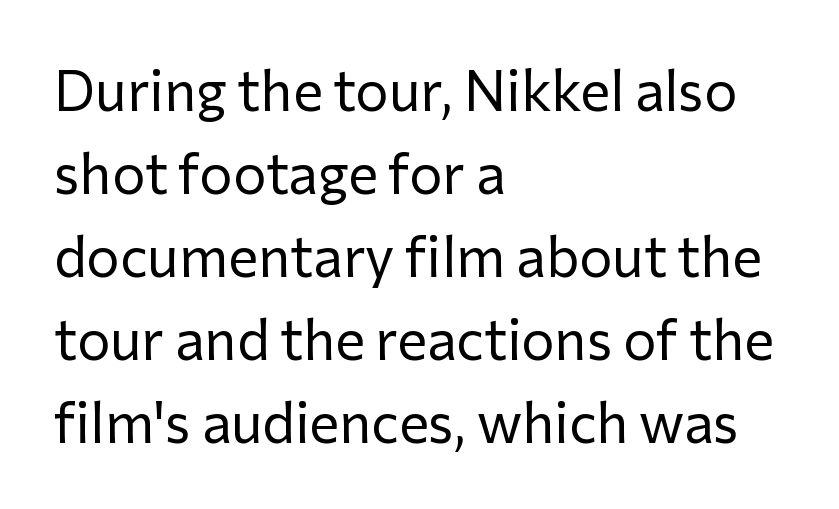
The letterforms sit at book weight or below. Honestly, there is no underline to notice here at all. Nobody touched the tracking dial on this one. The rendering uses a moderate line-height, typical for paragraphs. Does the lettering tilt? It doesn't — this is upright. This rendering uses left alignment, leaving the right contour irregular.
